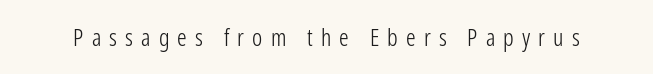
The letters stand upright; this is a roman face. The strokes carry an ordinary text weight at most. The area under the type is left untouched. Is the letter spacing exaggerated? Yes — the characters are pushed far apart.
